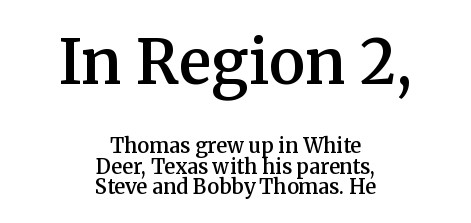
Default kerning and tracking; the words read as compact shapes. Anything drawn beneath the words? Only blank space. On the weight axis this lands at semibold, roughly 600. Is this a fixed-width face? No — the glyphs have proportional, varying widths.
